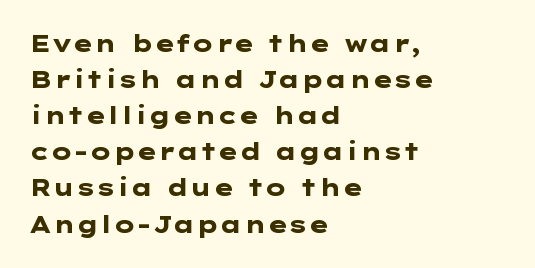
The image shows 23 px bold type, upright; set left-aligned, normal line spacing (1.57x), normal letter spacing, not underlined.
